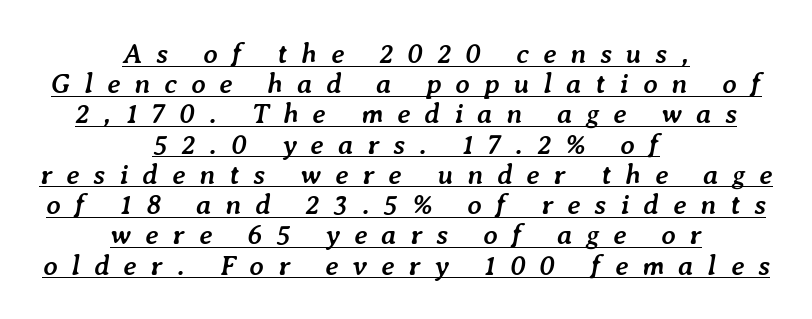
{"italic": "yes", "lean": "right", "slant_degrees": 7, "bold": "yes", "weight": "semibold", "width": "normal", "stroke_contrast": "low", "x_height": "medium", "monospaced": "no", "underline": "yes", "align": "center", "line_spacing": "tight", "line_spacing_ratio": 1.08, "letter_spacing": "wide", "letter_spacing_em": 0.5, "glyph_px": 28}
